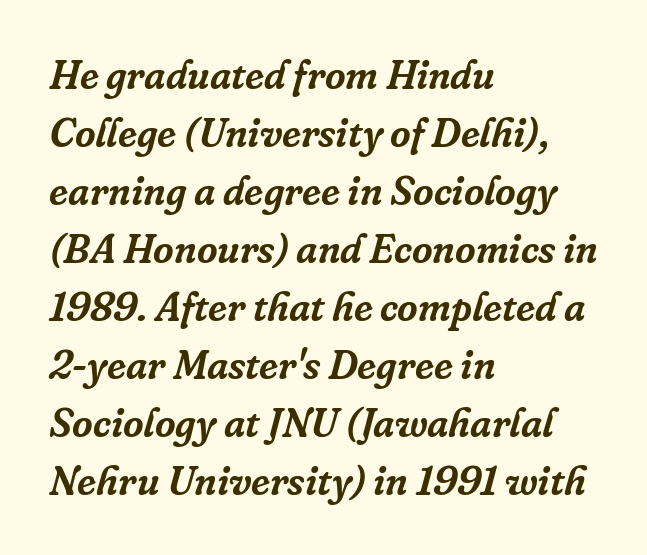
{"serif": "yes", "italic": "yes", "lean": "right", "slant_degrees": 16, "width": "normal", "stroke_contrast": "low", "x_height": "medium", "monospaced": "no", "underline": "no", "align": "left", "line_spacing": "normal", "line_spacing_ratio": 1.45, "letter_spacing": "normal", "letter_spacing_em": 0.0, "glyph_px": 40}
